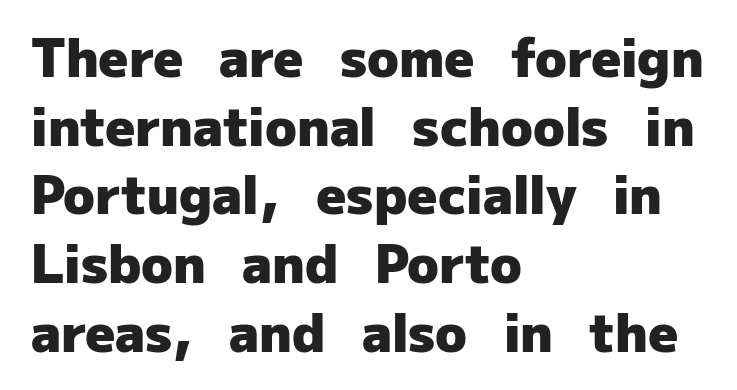
{"serif": "no", "italic": "no", "bold": "yes", "weight": "heavy", "width": "normal", "stroke_contrast": "low", "x_height": "medium", "monospaced": "no", "underline": "no", "align": "left", "line_spacing": "normal", "line_spacing_ratio": 1.32, "letter_spacing": "normal", "letter_spacing_em": 0.0, "glyph_px": 52}
